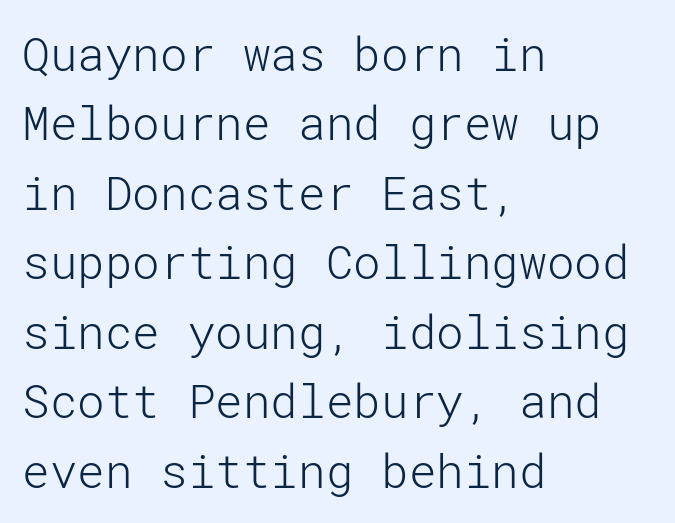
{"serif": "no", "italic": "no", "bold": "no", "weight": "light", "width": "normal", "stroke_contrast": "low", "x_height": "medium", "underline": "no", "align": "left", "line_spacing": "normal", "line_spacing_ratio": 1.51, "letter_spacing": "normal", "letter_spacing_em": 0.0, "glyph_px": 46}
